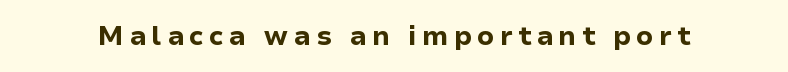
The lettering holds an erect, upright posture throughout. Check the space under the baseline: it is left empty. Does the weight exceed regular? Yes, all the way to bold.
